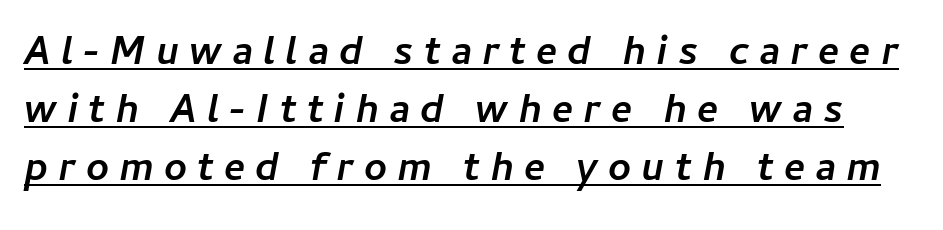
Q: Is the text bold? A: Yes.
Q: Is the text italic (slanted)? A: Yes, it leans right by about 11 degrees.
Q: Is the text underlined? A: Yes.
Q: Is the spacing between letters normal or unusually wide? A: Unusually wide.
Q: Is the spacing between lines tight, normal or loose? A: Normal.
Q: Width (condensed, normal, or wide)? A: Normal.
Q: Stroke contrast? A: Low.
Q: x-height? A: Medium.
Q: Monospaced? A: No.
